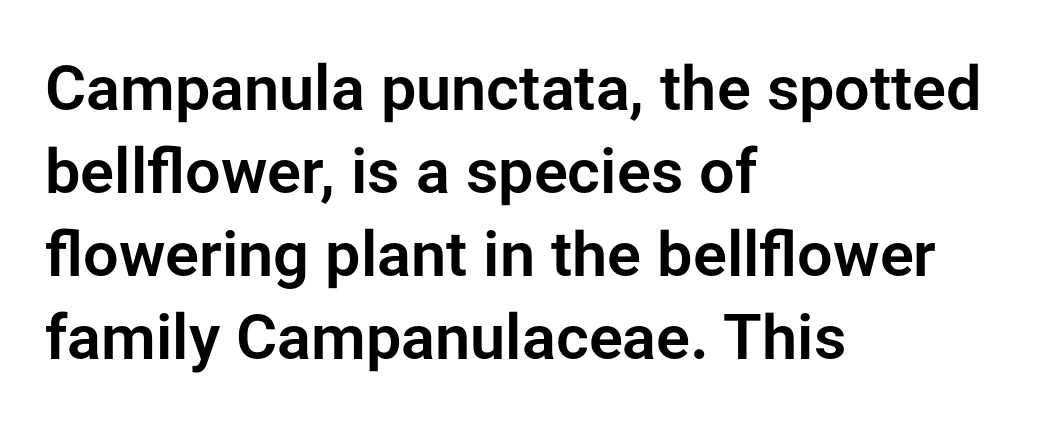
The image shows 63 px sans-serif type, upright; set left-aligned, normal line spacing (1.32x), normal letter spacing, not underlined; low stroke contrast and a medium x-height.
